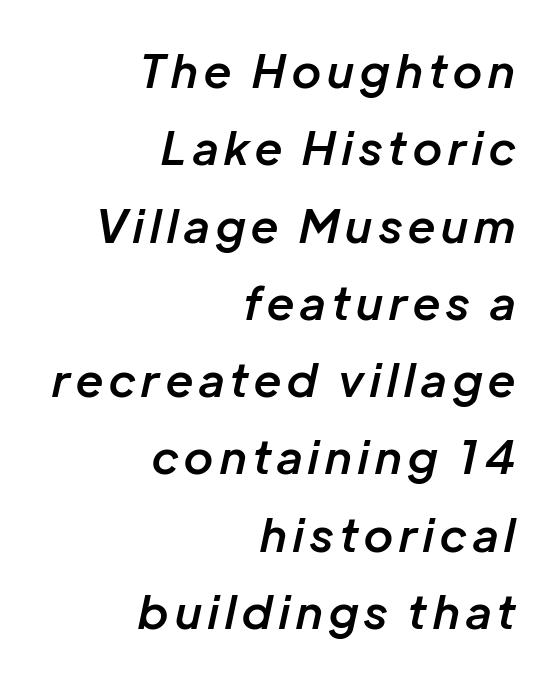
Compared with typical paragraphs, the rows here are spaced about the same. As a designer I'd log this as weight 600, semibold. The ragged edge is on the left, which tells us the setting is flush right. Would a proofreader flag this as italicized? Yes. Varying glyph widths throughout — classic text-font behaviour.
